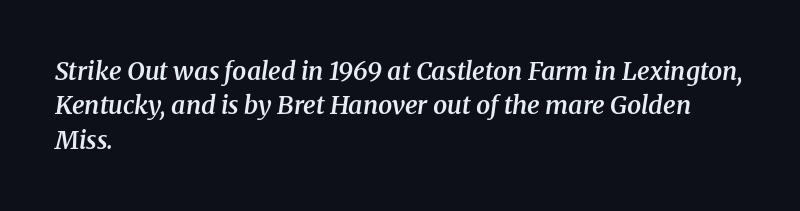
A somewhat darkened texture: the type is semibold rather than bold. The strip under each line holds only bare page. How would I describe the line gaps? Plain and ordinary. Is the letter spacing exaggerated? No — it looks like the ordinary default. The lines in this sample share a left origin and differ only in where they stop.
